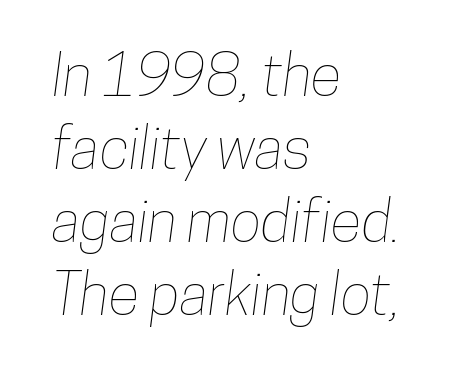
The lines are quadded left. Standard letterfit; no display-style spreading of the glyphs. Plain, unruled lines of type. Varying glyph widths throughout — classic text-font behaviour. One glance says typical: line gaps are just what's usual.
